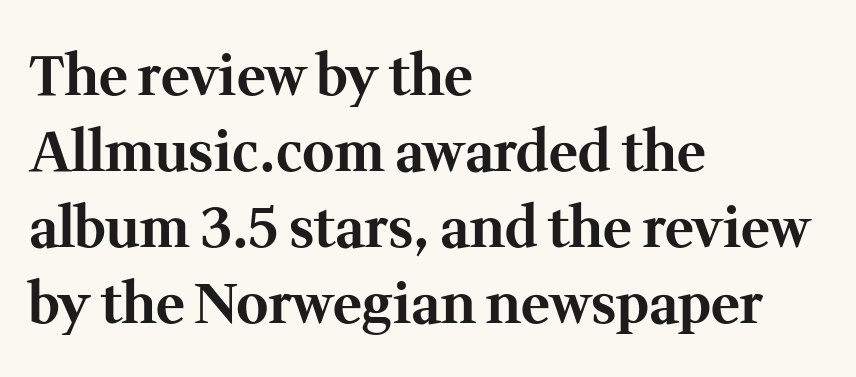
Here the designer chose a conventional face with non-uniform glyph widths. The rendering uses a moderate line-height, typical for paragraphs. Tracking here is standard; glyphs follow each other at the usual distance. In terms of posture, this sample is upright. The letters are bold, with thick, heavy strokes.
